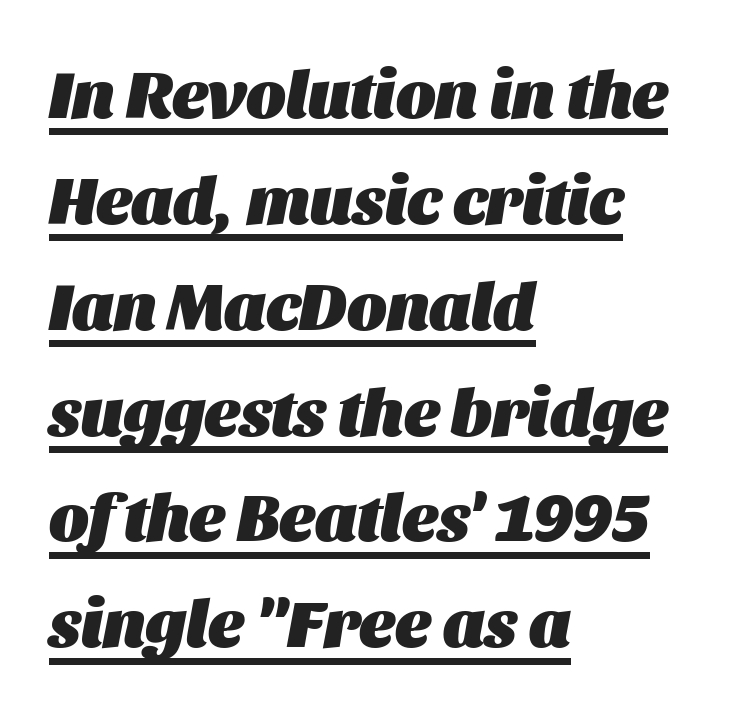
Underlined type. The rendering keeps characters at their native spacing. The typesetter chose a ragged-right arrangement here. The glyphs look as if they've been sheared to an angle.
